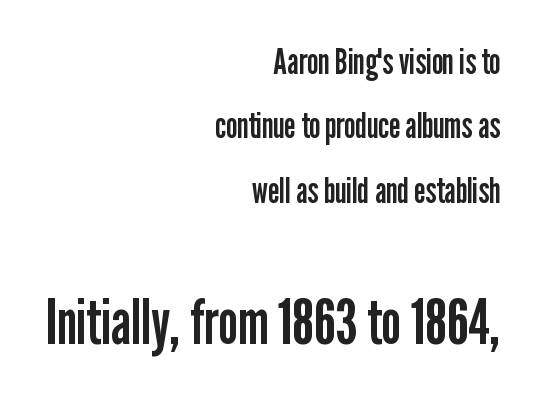
The image shows 63 px regular-weight, condensed sans-serif type, upright; set right-aligned, line spacing 1.79x, normal letter spacing, not underlined; the second (bottom) block is 1.75x larger; low stroke contrast and a medium x-height.
